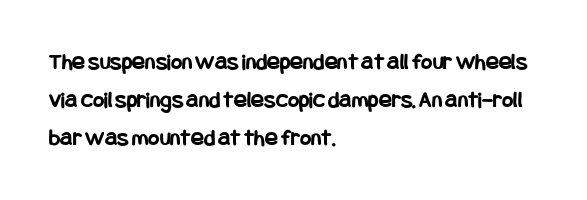
The image shows 24 px bold type, upright; set left-aligned, normal line spacing (1.59x), normal letter spacing, not underlined.
